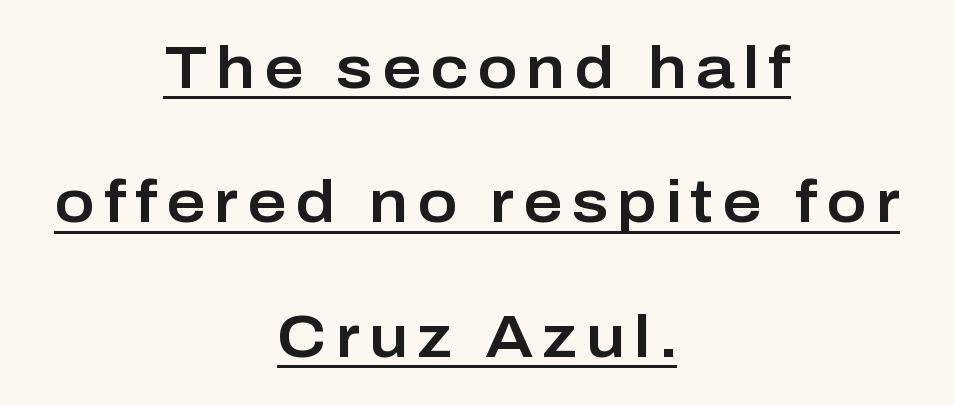
{"serif": "no", "italic": "no", "width": "normal", "stroke_contrast": "low", "x_height": "medium", "monospaced": "no", "underline": "yes", "align": "center", "line_spacing": "loose", "line_spacing_ratio": 2.24, "glyph_px": 60}
